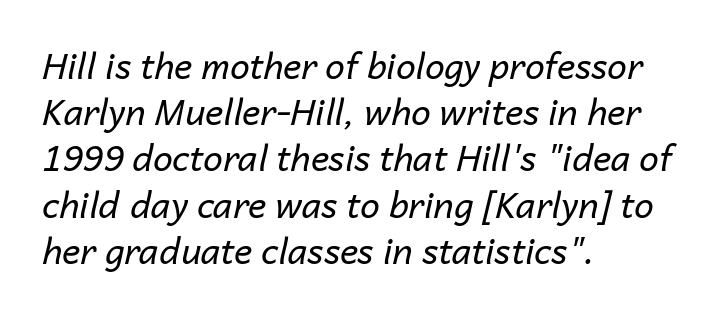
Q: Is the text bold? A: No.
Q: Is the text italic (slanted)? A: Yes, it leans right by about 14 degrees.
Q: Is the text underlined? A: No.
Q: How is the paragraph aligned? A: Left-aligned.
Q: Is the spacing between letters normal or unusually wide? A: Normal.
Q: Is the spacing between lines tight, normal or loose? A: Normal.
Q: Width (condensed, normal, or wide)? A: Normal.
Q: Stroke contrast? A: Low.
Q: x-height? A: Medium.
Q: Monospaced? A: No.
